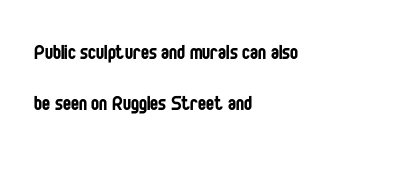
Q: Is the text bold? A: No.
Q: Is the text italic (slanted)? A: No, it is upright.
Q: Is the text underlined? A: No.
Q: How is the paragraph aligned? A: Left-aligned.
Q: Is the spacing between letters normal or unusually wide? A: Normal.
Q: Is the spacing between lines tight, normal or loose? A: Loose.
